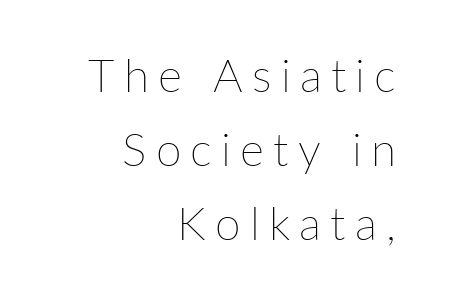
Each row of text sits above clean, open space. Typeset ragged left — the right edge is the straight one. Characters follow at a spacing far wider than the type designer built in. The specimen reads as upright at a glance. The leading is moderate, giving the passage an even texture. Stroke thickness stays within the range of a standard reading face or lighter.
